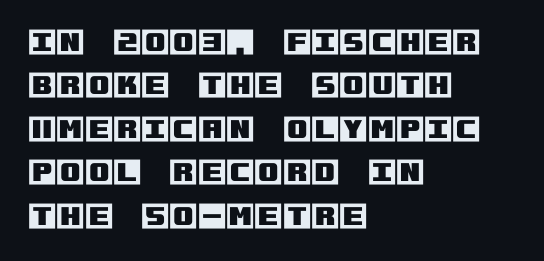
Observe the ordinary spacing: letters are neighbours, not strangers. Notice how the passage keeps a crisp vertical edge on the left only. The axis of the letterforms is exactly vertical. Each new line begins a customary step beneath the previous one. The space beneath each line is pristine and unruled.
